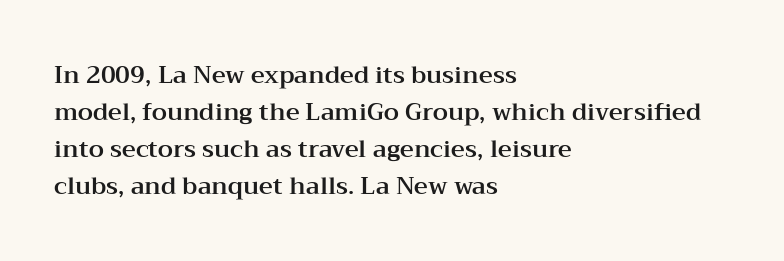
The image shows 24 px text type, upright; set left-aligned, normal line spacing (1.54x), normal letter spacing, not underlined.
